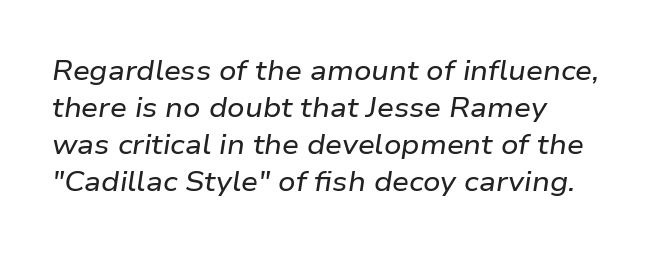
Q: Is the text italic (slanted)? A: Yes, it leans right by about 9 degrees.
Q: Is the text underlined? A: No.
Q: How is the paragraph aligned? A: Left-aligned.
Q: Is the spacing between letters normal or unusually wide? A: Normal.
Q: Is the spacing between lines tight, normal or loose? A: Normal.
